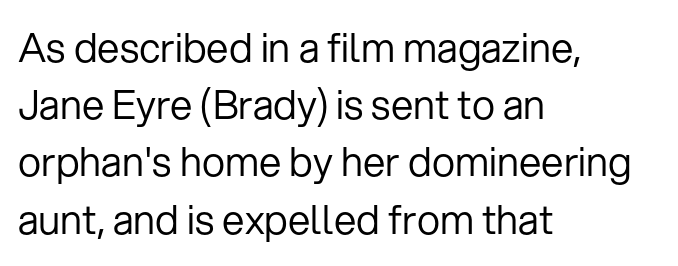
The image shows 40 px regular-weight sans-serif type, upright; set left-aligned, normal line spacing (1.43x), normal letter spacing, not underlined; low stroke contrast and a medium x-height.
